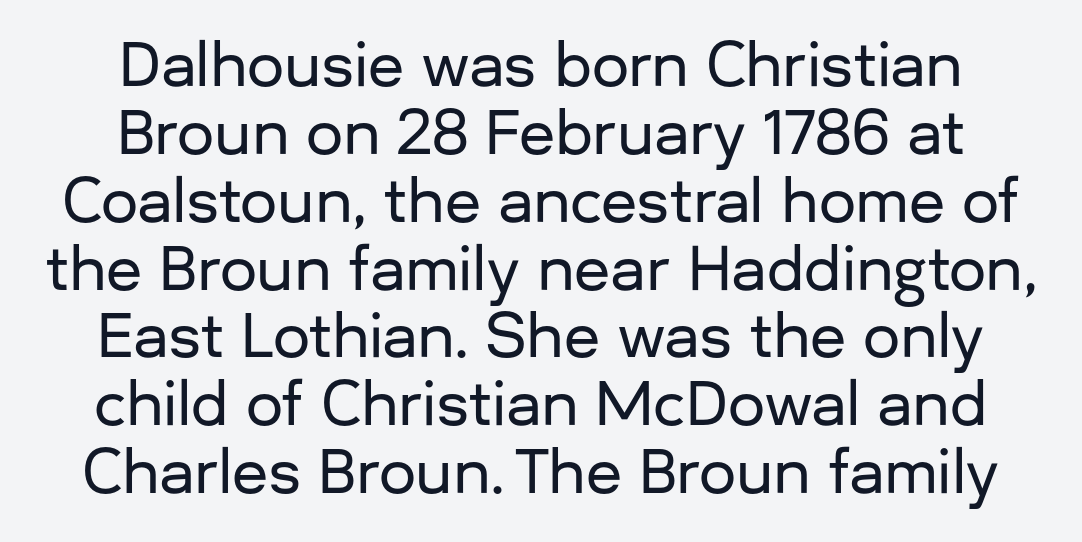
Serif or sans? Sans — the stroke terminals are bare. The area under the type is left untouched. Leftover space on each line is divided equally before and after the words. These lines keep a tight, regular rhythm from letter to letter.
